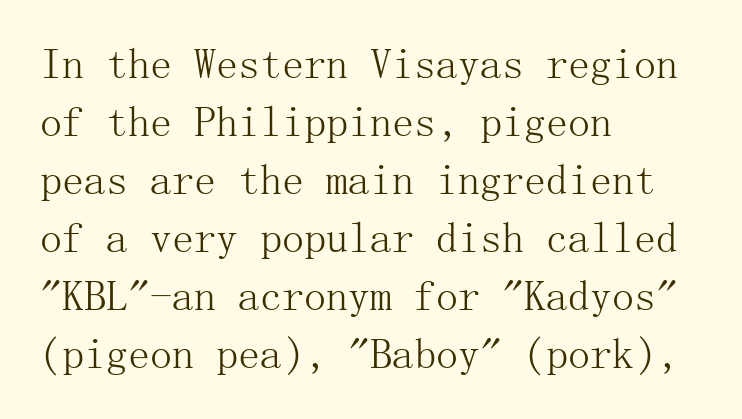
Unmarked baselines from the first word to the last. Is this a sans? No — the strokes have serifs. Short note: letters normally spaced. A roman cut, with each character standing at attention. The line-height multiplier appears to be the usual default.
